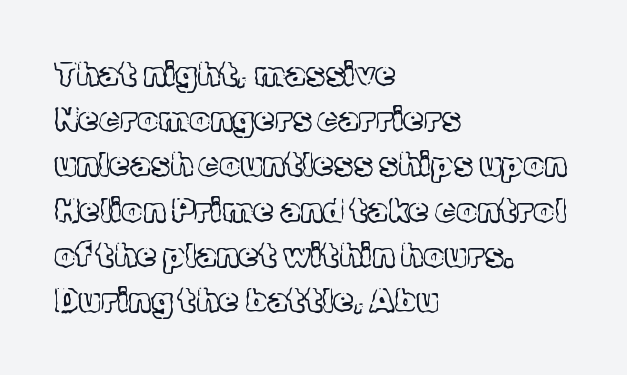
The image shows 33 px light serif type, upright; set left-aligned, normal line spacing (1.37x), normal letter spacing, not underlined; a medium x-height.
